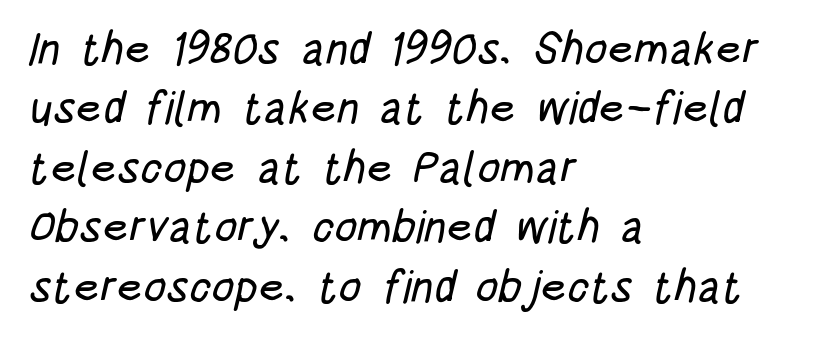
Q: Is the typeface a serif or a sans-serif typeface? A: Sans-serif.
Q: Is the text underlined? A: No.
Q: How is the paragraph aligned? A: Left-aligned.
Q: Is the spacing between letters normal or unusually wide? A: Normal.
Q: Is the spacing between lines tight, normal or loose? A: Normal.
Q: Width (condensed, normal, or wide)? A: Condensed.
Q: Stroke contrast? A: Low.
Q: x-height? A: Large.
Q: Monospaced? A: No.
